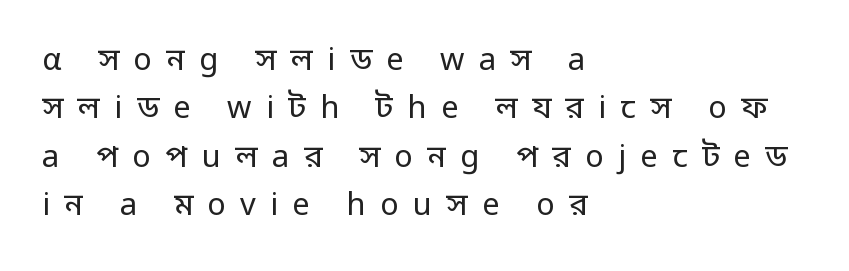
{"serif": "no", "italic": "no", "bold": "no", "weight": "regular", "width": "normal", "stroke_contrast": "low", "x_height": "medium", "monospaced": "no", "underline": "no", "align": "left", "line_spacing": "normal", "line_spacing_ratio": 1.56, "letter_spacing": "wide", "letter_spacing_em": 0.46, "glyph_px": 31}
